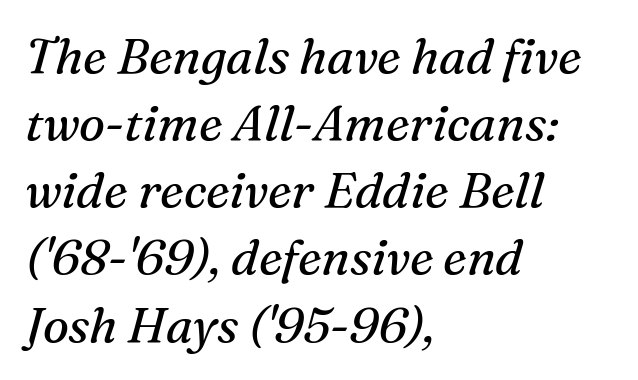
The passage shown leans; its letterforms are oblique. Note the varied advance widths — an 'i' is clearly narrower than an 'm'. Descenders hang freely into open space. The face used here is seriffed, in the tradition of book romans.
